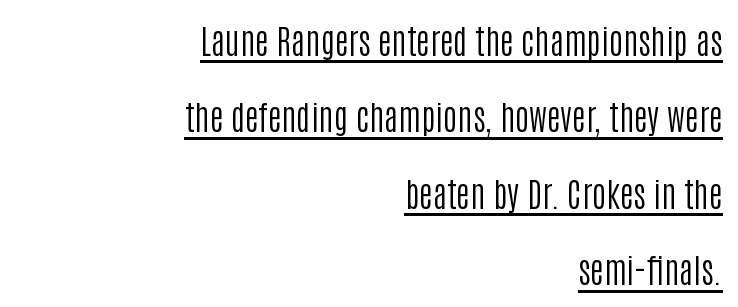
The image shows 34 px regular-weight, condensed sans-serif type, upright; set right-aligned, loose line spacing (2.25x), normal letter spacing, underlined; low stroke contrast and a large x-height.
